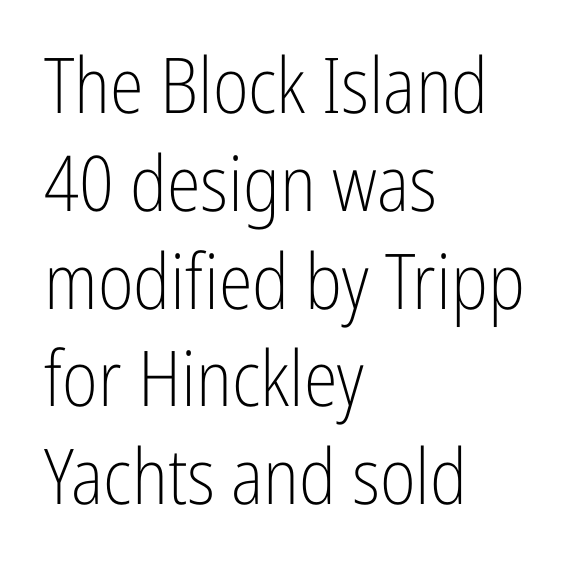
The image shows 77 px light, condensed sans-serif type, upright; set left-aligned, normal line spacing (1.27x), normal letter spacing, not underlined; low stroke contrast and a medium x-height.
